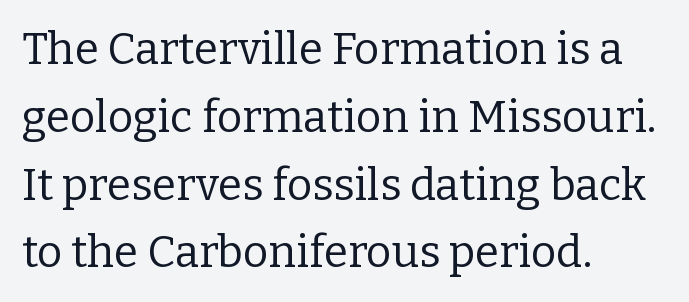
The image shows 44 px regular-weight serif type, upright; set left-aligned, normal line spacing (1.54x), normal letter spacing, not underlined; low stroke contrast and a medium x-height.
